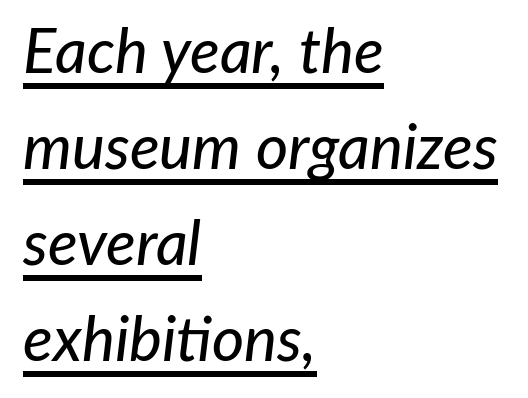
{"italic": "yes", "lean": "right", "slant_degrees": 7, "width": "normal", "stroke_contrast": "low", "x_height": "medium", "monospaced": "no", "underline": "yes", "align": "left", "line_spacing": "normal", "line_spacing_ratio": 1.55, "letter_spacing": "normal", "letter_spacing_em": 0.0, "glyph_px": 62}
